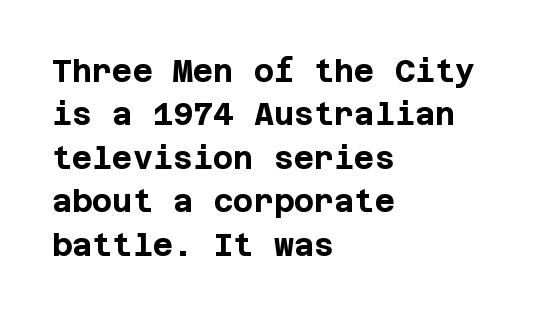
The image shows 31 px bold sans-serif type, upright; set left-aligned, normal line spacing (1.4x), normal letter spacing, not underlined; low stroke contrast and a large x-height.
